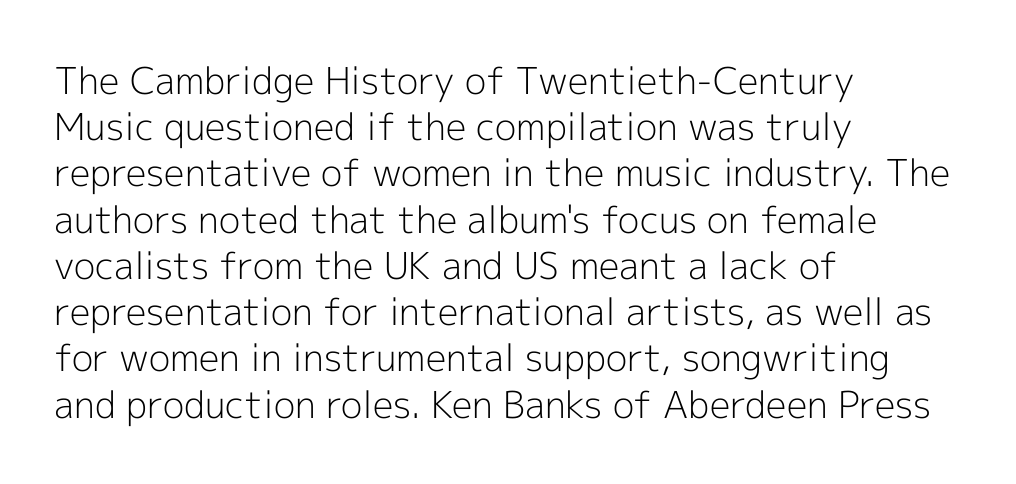
A quiet, ordinary-to-light weight characterises the typeface. Each row of text sits above clean, open space. A typesetter would call this proportional, since set widths differ per character. The letterforms sit shoulder to shoulder at normal distance. Designer's note — italics off, roman on. Where is the straight margin? On the left.
